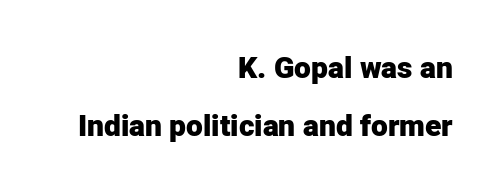
{"serif": "no", "italic": "no", "bold": "yes", "weight": "heavy", "width": "normal", "stroke_contrast": "low", "x_height": "medium", "monospaced": "no", "underline": "no", "align": "right", "line_spacing": "loose", "line_spacing_ratio": 1.93, "letter_spacing": "normal", "letter_spacing_em": 0.0, "glyph_px": 30}
